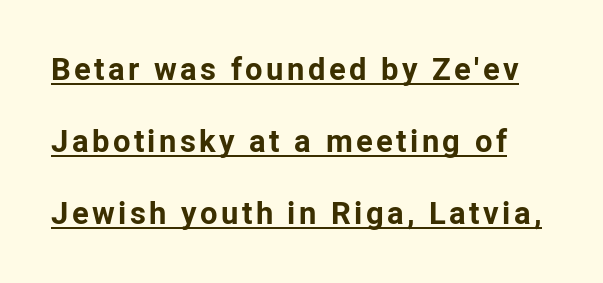
The image shows 31 px bold sans-serif type, upright; set loose line spacing (2.32x), underlined; low stroke contrast and a medium x-height.
